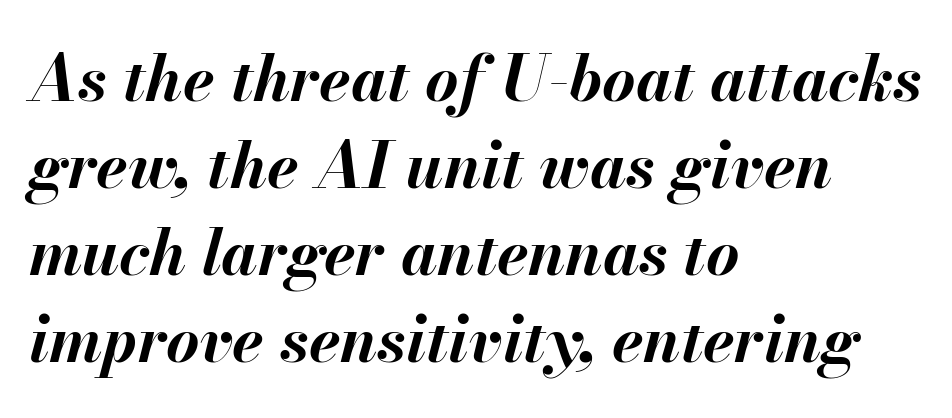
Each glyph is drawn with heavy, bold strokes. Check the space under the baseline: it is left empty. These lines are set flush left with a ragged right edge. Character widths vary here, with narrow letters taking less room than wide ones.
